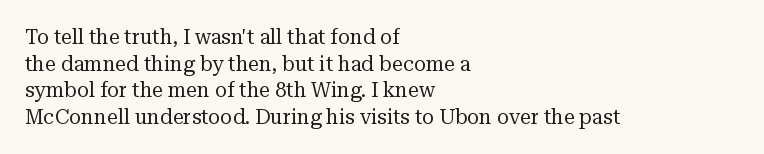
Q: Is the text bold? A: No.
Q: Is the text italic (slanted)? A: No, it is upright.
Q: Is the text underlined? A: No.
Q: How is the paragraph aligned? A: Left-aligned.
Q: Is the spacing between letters normal or unusually wide? A: Normal.
Q: Is the spacing between lines tight, normal or loose? A: Normal.
